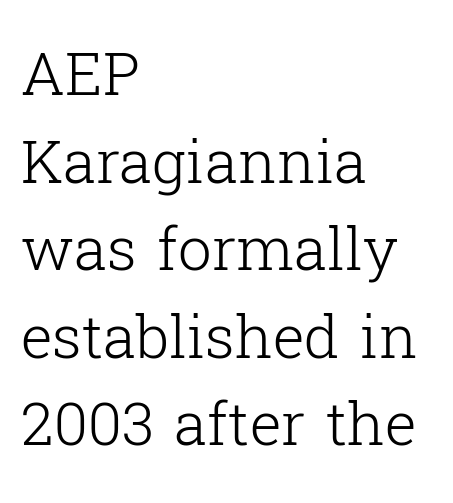
Q: Is the text bold? A: No.
Q: Is the text italic (slanted)? A: No, it is upright.
Q: Is the typeface a serif or a sans-serif typeface? A: Serif.
Q: Is the text underlined? A: No.
Q: How is the paragraph aligned? A: Left-aligned.
Q: Is the spacing between letters normal or unusually wide? A: Normal.
Q: Is the spacing between lines tight, normal or loose? A: Normal.
Q: Width (condensed, normal, or wide)? A: Normal.
Q: Stroke contrast? A: Low.
Q: x-height? A: Medium.
Q: Monospaced? A: No.
